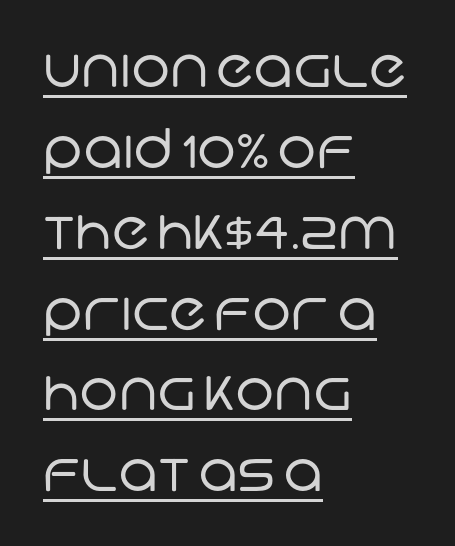
The image shows 55 px regular-weight sans-serif type; set left-aligned, normal line spacing (1.47x), normal letter spacing, underlined; low stroke contrast and a large x-height.
